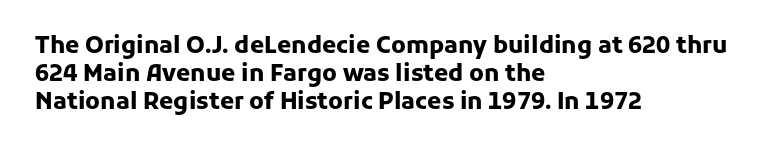
The image shows 23 px bold type, upright; set left-aligned, line spacing 1.22x, normal letter spacing, not underlined.
